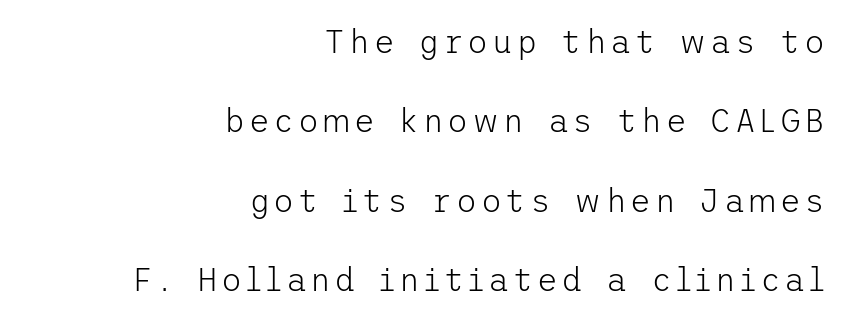
The image shows 32 px light sans-serif type, upright; set right-aligned, loose line spacing (2.48x), not underlined; low stroke contrast and a medium x-height.
